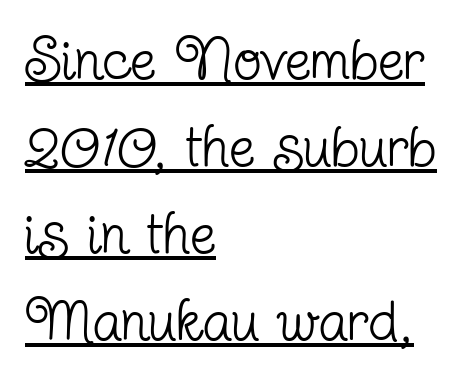
Heaviness? Minimal to ordinary, like unemphasized prose. Teacher's note: observe the even left margin — that is flush-left alignment. What kind of face is this? One with serifs. These lines keep a tight, regular rhythm from letter to letter.
